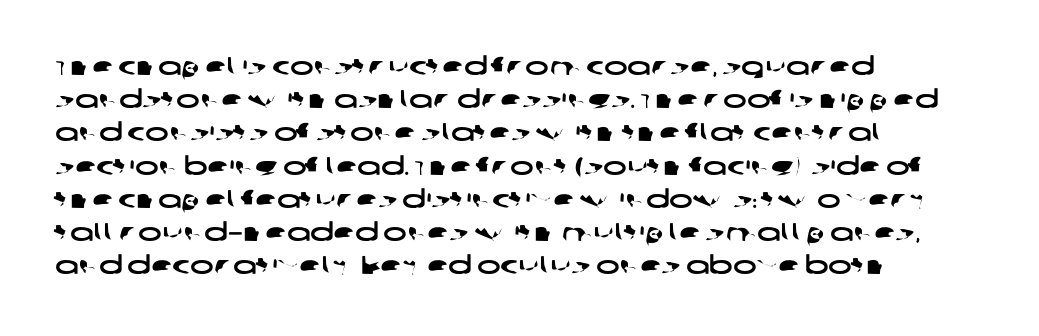
The image shows 25 px text type; set left-aligned, normal line spacing (1.33x), normal letter spacing, not underlined.
